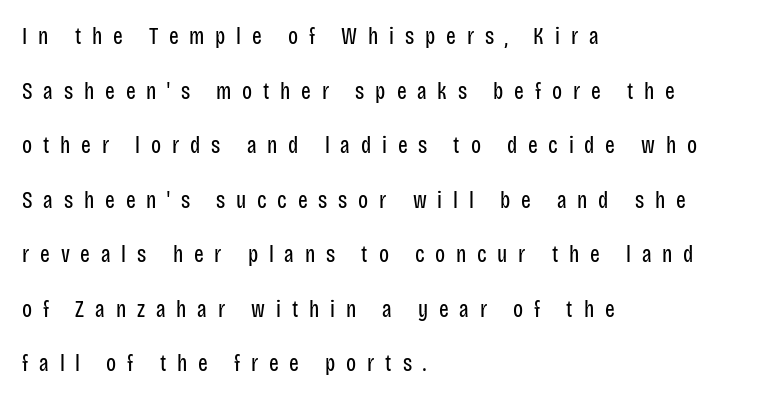
Q: Is the text bold? A: No.
Q: Is the text italic (slanted)? A: No, it is upright.
Q: Is the text underlined? A: No.
Q: How is the paragraph aligned? A: Left-aligned.
Q: Is the spacing between letters normal or unusually wide? A: Unusually wide.
Q: Is the spacing between lines tight, normal or loose? A: Loose.
